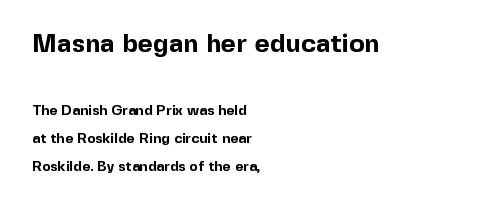
Q: Is the text bold? A: Yes.
Q: Is the text italic (slanted)? A: No, it is upright.
Q: Is the text underlined? A: No.
Q: How is the paragraph aligned? A: Left-aligned.
Q: Is the spacing between letters normal or unusually wide? A: Normal.
Q: Is the spacing between lines tight, normal or loose? A: Loose.
Q: Which block of text is set in a larger size, the first (top) or the second (bottom)? A: The first (top) one.
